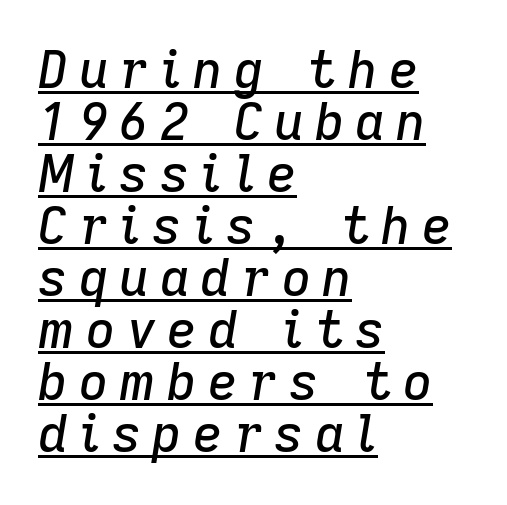
Proportional: the letters do not fall into vertical columns. Quick note: italic. The horizontal fit of the characters is loose and conspicuously gappy. These characters rest on top of a visible drawn line. What's the leading like? Squeezed, with rows nearly overlapping. A classic flush-left, rag-right setting is used for this passage.
